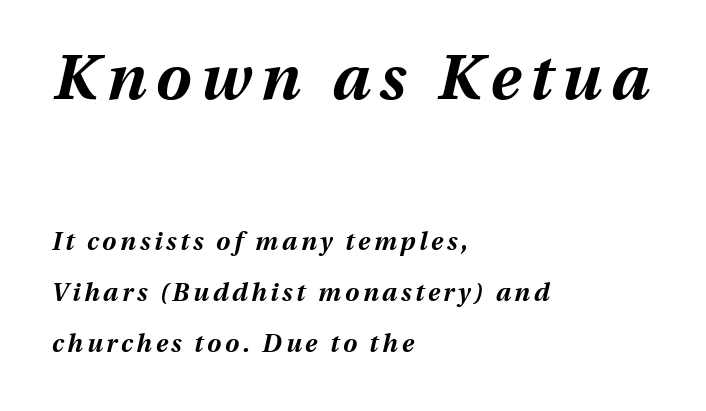
The image shows 63 px bold type, italic (leaning right); set left-aligned, loose line spacing (2.05x), not underlined; the first (top) block is 2.52x larger; medium stroke contrast and a medium x-height.
